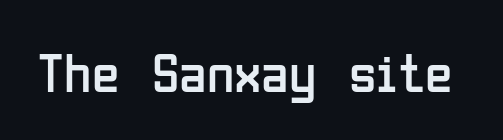
The image shows 56 px regular-weight, condensed sans-serif type, upright; set normal letter spacing, not underlined; low stroke contrast and a medium x-height.
